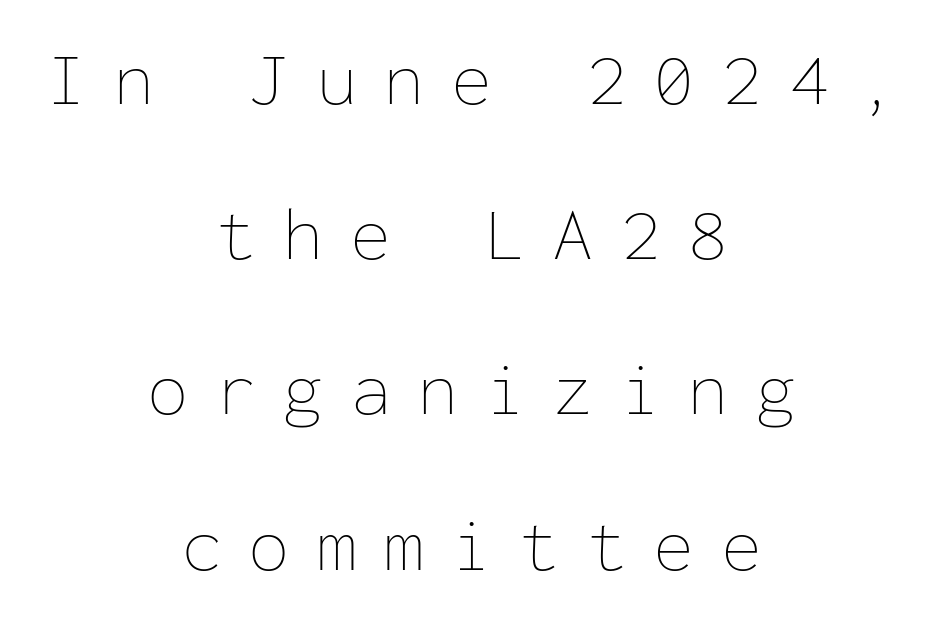
Q: Is the text bold? A: No.
Q: Is the text italic (slanted)? A: No, it is upright.
Q: Is the text underlined? A: No.
Q: How is the paragraph aligned? A: Centered.
Q: Is the spacing between letters normal or unusually wide? A: Unusually wide.
Q: Is the spacing between lines tight, normal or loose? A: Loose.
Q: Width (condensed, normal, or wide)? A: Normal.
Q: Stroke contrast? A: Low.
Q: x-height? A: Medium.
Q: Monospaced? A: Yes.
